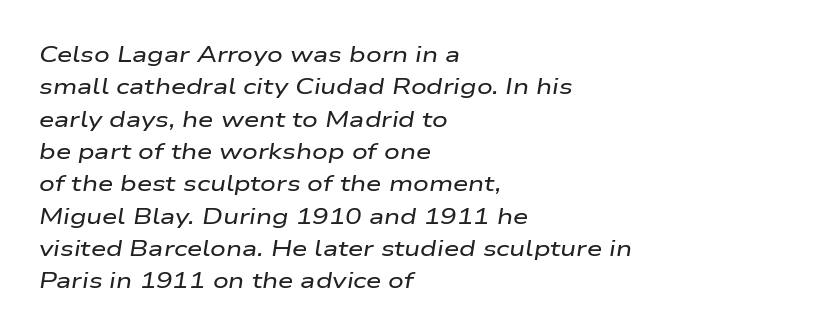
Q: Is the text italic (slanted)? A: Yes, it leans right by about 9 degrees.
Q: Is the text underlined? A: No.
Q: How is the paragraph aligned? A: Left-aligned.
Q: Is the spacing between letters normal or unusually wide? A: Normal.
Q: Is the spacing between lines tight, normal or loose? A: Normal.
